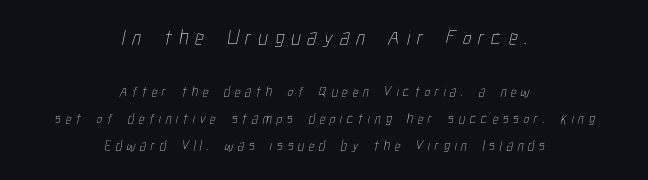
Q: Is the text bold? A: No.
Q: Is the text underlined? A: No.
Q: How is the paragraph aligned? A: Centered.
Q: Is the spacing between letters normal or unusually wide? A: Unusually wide.
Q: Is the spacing between lines tight, normal or loose? A: Loose.
Q: Which block of text is set in a larger size, the first (top) or the second (bottom)? A: The first (top) one.
